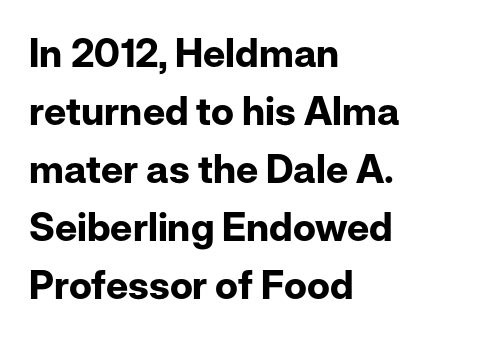
{"serif": "no", "italic": "no", "bold": "yes", "weight": "bold", "width": "normal", "stroke_contrast": "low", "x_height": "medium", "monospaced": "no", "underline": "no", "align": "left", "line_spacing": "normal", "line_spacing_ratio": 1.49, "letter_spacing": "normal", "letter_spacing_em": 0.0, "glyph_px": 39}
